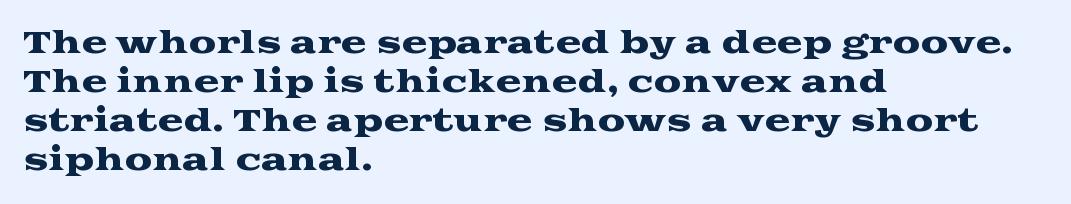
What stands out about the letter spacing? Nothing — it is the standard amount. A serif font was chosen for this passage. The vertical gap from one line to the next is medium. Spacing verdict: proportional, widths tailored to each character. Layout note: lines flush left. The specimen omits any rule beneath the text block's lines.
